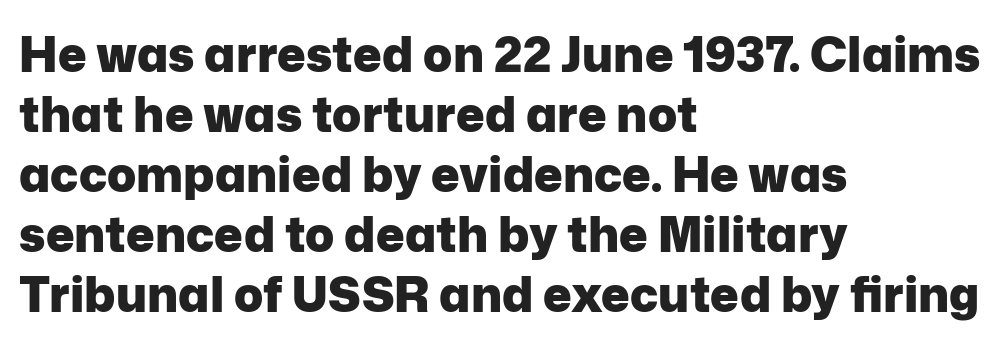
{"serif": "no", "italic": "no", "bold": "yes", "weight": "heavy", "width": "normal", "stroke_contrast": "low", "x_height": "medium", "monospaced": "no", "underline": "no", "align": "left", "line_spacing": "normal", "line_spacing_ratio": 1.25, "letter_spacing": "normal", "letter_spacing_em": 0.0, "glyph_px": 48}
